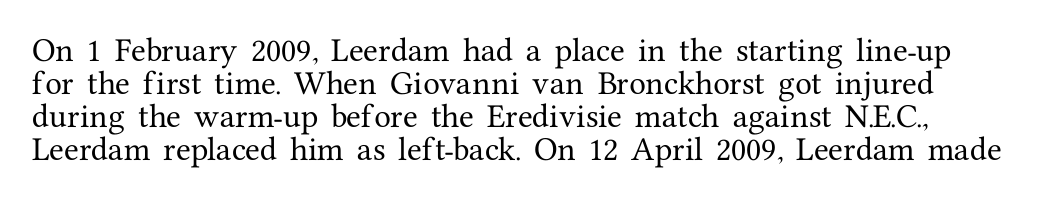
{"italic": "no", "underline": "no", "line_spacing_ratio": 1.22, "letter_spacing": "normal", "letter_spacing_em": 0.0, "glyph_px": 27}
